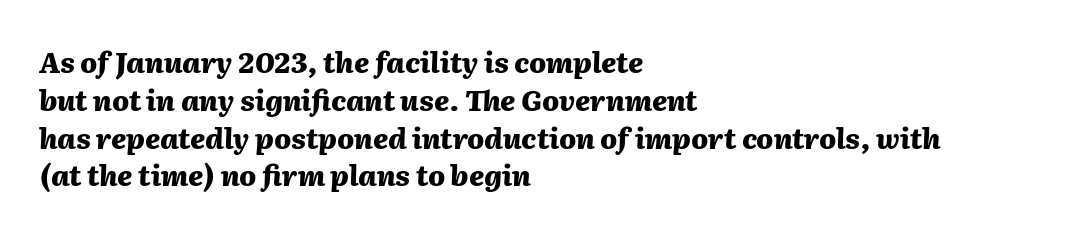
{"italic": "yes", "lean": "right", "slant_degrees": 2, "bold": "yes", "weight": "heavy", "width": "normal", "stroke_contrast": "medium", "x_height": "medium", "monospaced": "no", "underline": "no", "align": "left", "line_spacing": "normal", "line_spacing_ratio": 1.35, "letter_spacing": "normal", "letter_spacing_em": 0.0, "glyph_px": 28}
